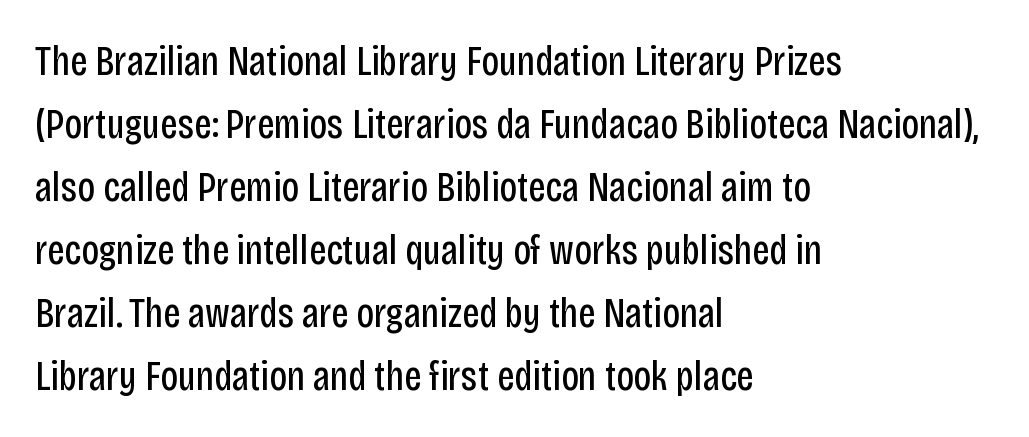
The image shows 42 px regular-weight, condensed sans-serif type, upright; set left-aligned, normal line spacing (1.5x), normal letter spacing, not underlined; low stroke contrast and a large x-height.
